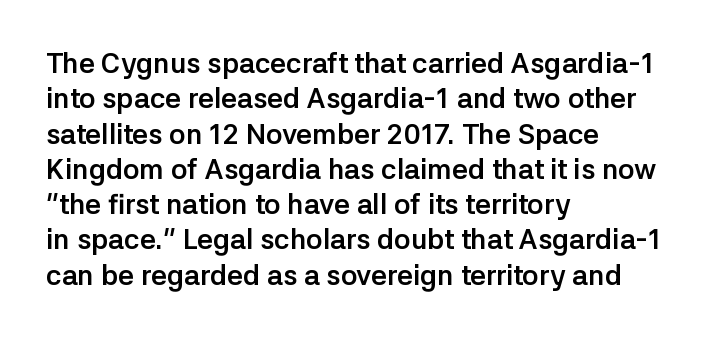
Style check: upright. Plain, unruled lines of type. Line starts are locked; line ends wander. In terms of weight, the rendering is a true, heavy bold.
